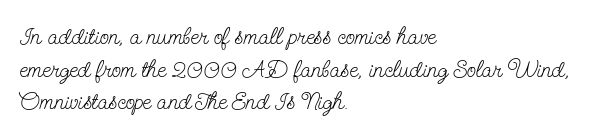
Q: Is the text bold? A: No.
Q: Is the text italic (slanted)? A: Yes.
Q: Is the text underlined? A: No.
Q: How is the paragraph aligned? A: Left-aligned.
Q: Is the spacing between letters normal or unusually wide? A: Normal.
Q: Is the spacing between lines tight, normal or loose? A: Normal.
